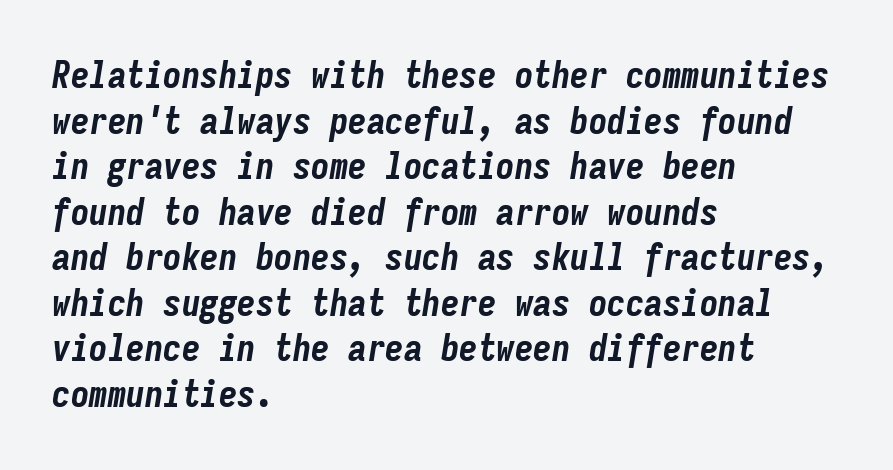
The image shows 37 px bold, condensed type, italic (leaning right), monospaced; set left-aligned, line spacing 1.23x, normal letter spacing, not underlined; low stroke contrast and a medium x-height.
